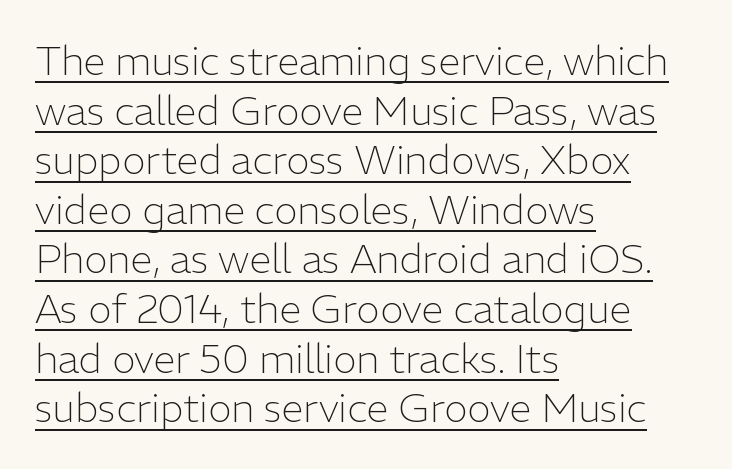
This rendering leaves character spacing at its baseline value. If you drew a ruler down the left edge, every line would touch it. Designer's note — italics off, roman on. Proportional: the letters do not fall into vertical columns.
